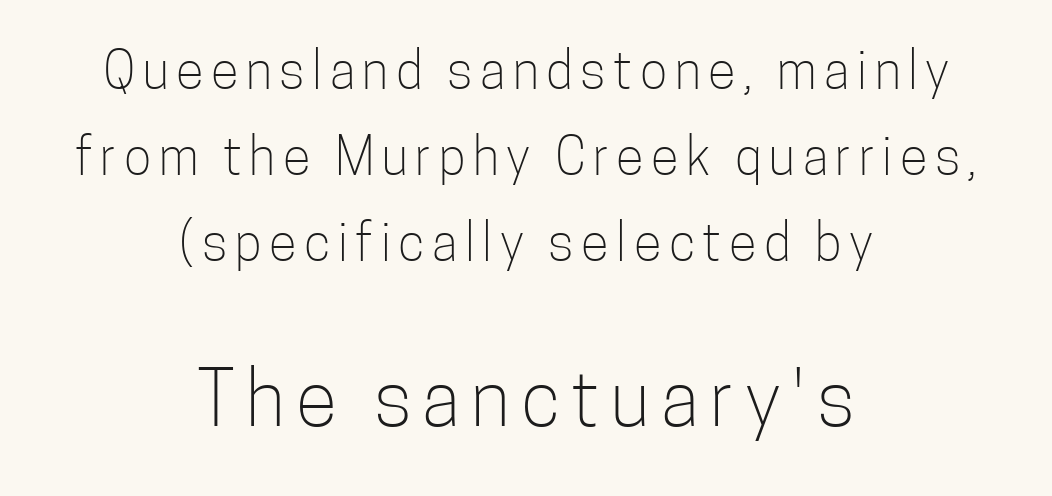
Q: Is the text bold? A: No.
Q: Is the text italic (slanted)? A: No, it is upright.
Q: Is the typeface a serif or a sans-serif typeface? A: Sans-serif.
Q: Is the text underlined? A: No.
Q: How is the paragraph aligned? A: Centered.
Q: Is the spacing between lines tight, normal or loose? A: Normal.
Q: Which block of text is set in a larger size, the first (top) or the second (bottom)? A: The second (bottom) one.
Q: Width (condensed, normal, or wide)? A: Condensed.
Q: Stroke contrast? A: Low.
Q: x-height? A: Medium.
Q: Monospaced? A: No.
